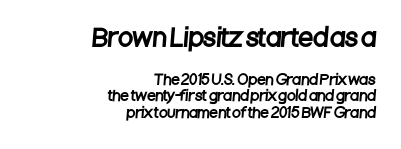
Q: Is the text underlined? A: No.
Q: How is the paragraph aligned? A: Right-aligned.
Q: Is the spacing between letters normal or unusually wide? A: Normal.
Q: Which block of text is set in a larger size, the first (top) or the second (bottom)? A: The first (top) one.
